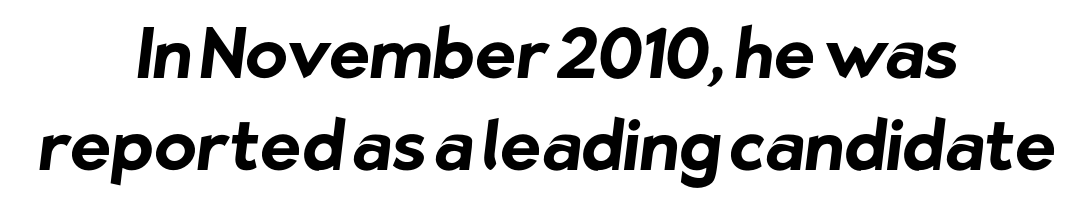
The image shows 69 px bold sans-serif type; set centered, normal line spacing (1.33x), normal letter spacing, not underlined; low stroke contrast and a medium x-height.
